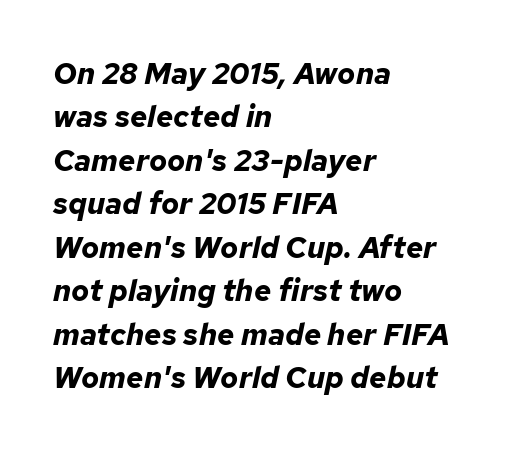
The image shows 30 px bold type, italic (leaning right); set left-aligned, normal line spacing (1.45x), normal letter spacing, not underlined; low stroke contrast and a medium x-height.
